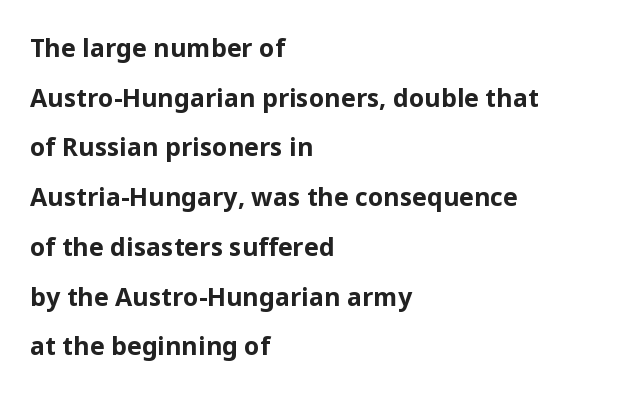
A typesetter would mark this as roman, not italic. The line texture is even and compact thanks to regular tracking. Each glyph is drawn with heavy, bold strokes. Vertically, the passage feels expansive, rows floating well apart. Has an underline been added? It has not. Teacher's note: observe the even left margin — that is flush-left alignment.
